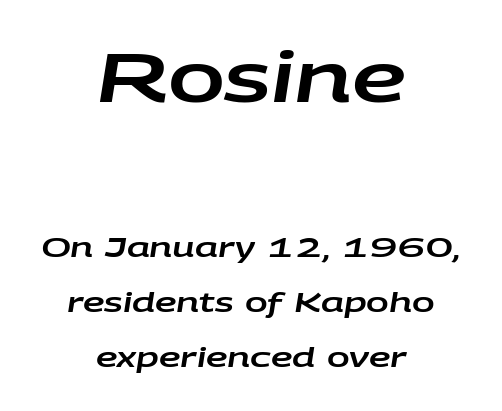
The letters sit at their default tracking, neither squeezed nor spread. The zone under the glyphs is completely vacant. This sample has the flowing, uneven cadence of proportional lettering. Layout note: lines centered. The letters are slanted; this is an italic face. The designer gave the opening block more size than the closing block.
